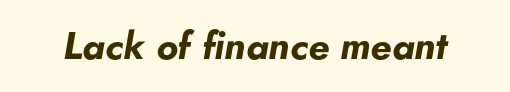
The image shows 38 px bold type, italic (leaning right); set normal letter spacing, not underlined; low stroke contrast and a small x-height.
